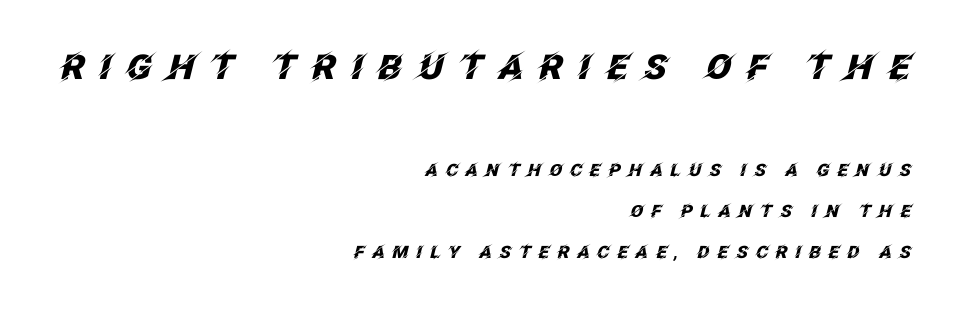
Q: Is the text bold? A: Yes.
Q: Is the text italic (slanted)? A: Yes, it leans right by about 12 degrees.
Q: Is the text underlined? A: No.
Q: How is the paragraph aligned? A: Right-aligned.
Q: Is the spacing between letters normal or unusually wide? A: Unusually wide.
Q: Is the spacing between lines tight, normal or loose? A: Loose.
Q: Which block of text is set in a larger size, the first (top) or the second (bottom)? A: The first (top) one.
Q: Width (condensed, normal, or wide)? A: Normal.
Q: Stroke contrast? A: Low.
Q: x-height? A: Large.
Q: Monospaced? A: No.
